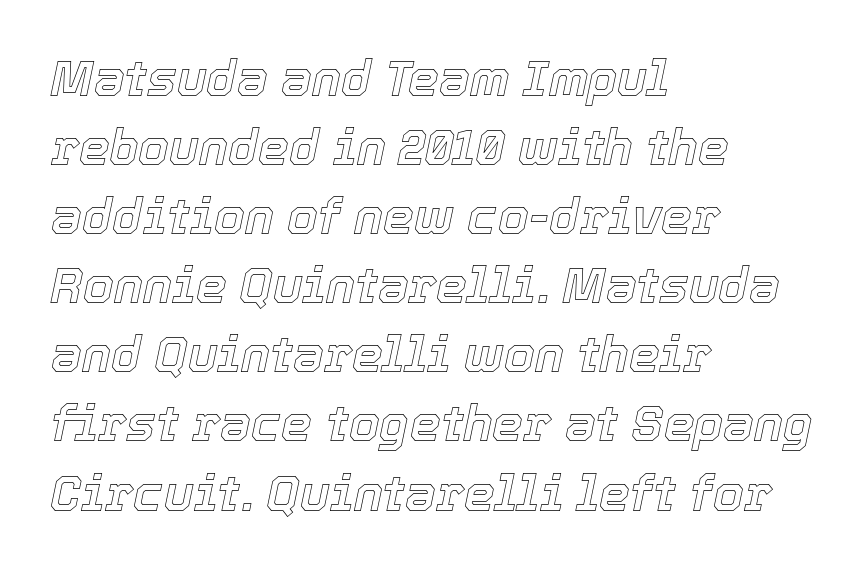
Q: Is the text italic (slanted)? A: Yes, it leans right by about 12 degrees.
Q: Is the text underlined? A: No.
Q: How is the paragraph aligned? A: Left-aligned.
Q: Is the spacing between letters normal or unusually wide? A: Normal.
Q: Is the spacing between lines tight, normal or loose? A: Normal.
Q: Width (condensed, normal, or wide)? A: Normal.
Q: x-height? A: Medium.
Q: Monospaced? A: No.
